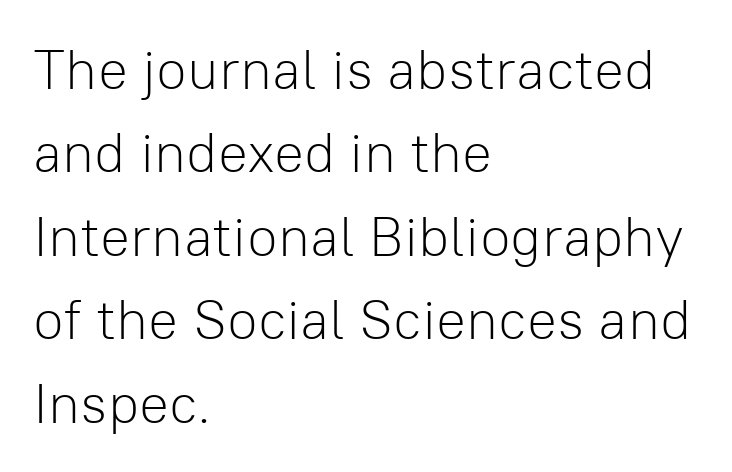
Q: Is the text bold? A: No.
Q: Is the text italic (slanted)? A: No, it is upright.
Q: Is the typeface a serif or a sans-serif typeface? A: Sans-serif.
Q: Is the text underlined? A: No.
Q: How is the paragraph aligned? A: Left-aligned.
Q: Is the spacing between letters normal or unusually wide? A: Normal.
Q: Is the spacing between lines tight, normal or loose? A: Normal.
Q: Width (condensed, normal, or wide)? A: Normal.
Q: Stroke contrast? A: Low.
Q: x-height? A: Medium.
Q: Monospaced? A: No.
